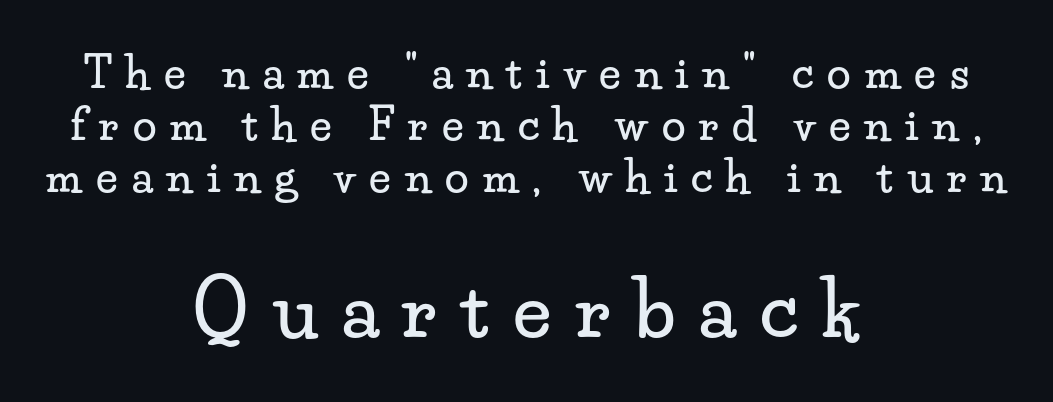
{"serif": "yes", "italic": "no", "width": "wide", "stroke_contrast": "low", "x_height": "small", "monospaced": "no", "underline": "no", "align": "center", "line_spacing_ratio": 1.21, "letter_spacing": "wide", "letter_spacing_em": 0.32, "larger_block": "second", "size_ratio": 1.77, "glyph_px": 76}
